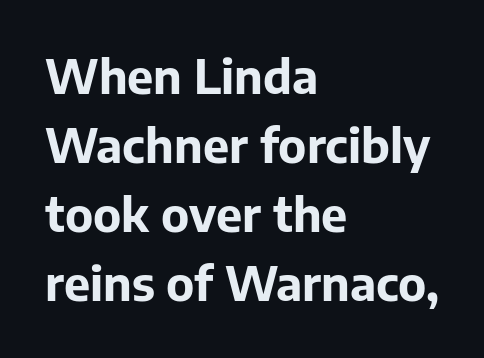
{"serif": "no", "italic": "no", "bold": "yes", "weight": "bold", "width": "normal", "stroke_contrast": "low", "x_height": "medium", "monospaced": "no", "underline": "no", "align": "left", "line_spacing": "normal", "line_spacing_ratio": 1.47, "letter_spacing": "normal", "letter_spacing_em": 0.0, "glyph_px": 47}
